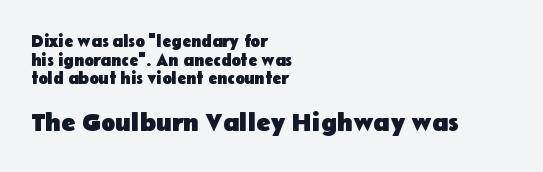
The image shows 26 px bold type, upright; set left-aligned, tight line spacing (1.09x), normal letter spacing, not underlined; the second (bottom) block is 1.53x larger.
